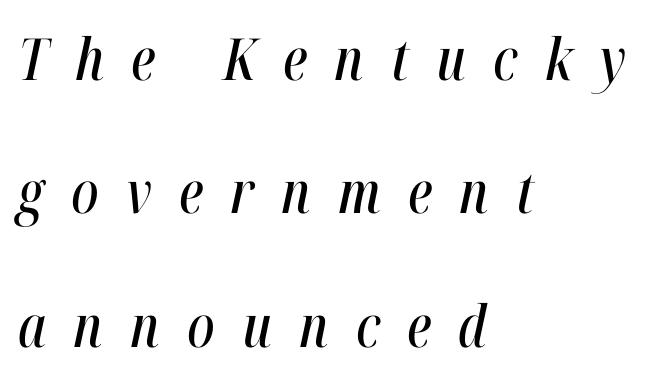
{"italic": "yes", "lean": "right", "slant_degrees": 12, "width": "condensed", "stroke_contrast": "high", "x_height": "medium", "monospaced": "no", "underline": "no", "align": "left", "line_spacing": "loose", "line_spacing_ratio": 2.3, "letter_spacing": "wide", "letter_spacing_em": 0.47, "glyph_px": 58}
